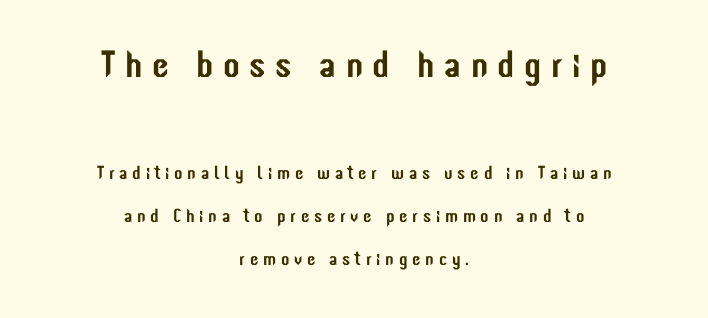
The image shows 38 px condensed sans-serif type, upright; set centered, loose line spacing (2.26x), unusually wide letter spacing (+0.25 em), not underlined; the first (top) block is 2.0x larger; low stroke contrast and a medium x-height.
